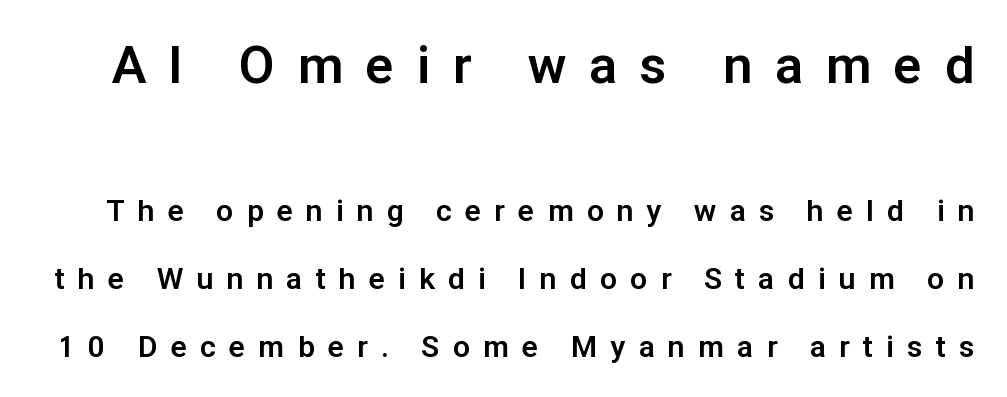
{"serif": "no", "italic": "no", "bold": "yes", "weight": "bold", "width": "normal", "stroke_contrast": "low", "x_height": "medium", "monospaced": "no", "underline": "no", "line_spacing": "loose", "line_spacing_ratio": 2.26, "letter_spacing": "wide", "letter_spacing_em": 0.45, "larger_block": "first", "size_ratio": 1.73, "glyph_px": 52}
